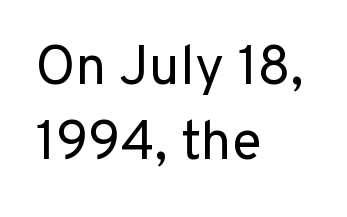
The string is rendered with underlining switched off. The characters display no serif detailing; their extremities are plain. Words appear dense and cohesive because spacing is normal. How would I describe the line gaps? Plain and ordinary.
